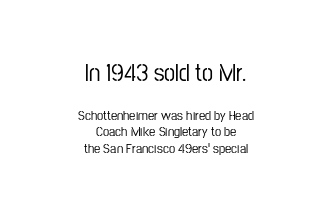
Check the space under the baseline: it is left empty. The initial chunk of copy outweighs the following chunk in type size. Each word holds together tightly as a unit, with standard inter-letter gaps. Each line is balanced around a shared central axis. Every character sits straight up, as roman type does.
